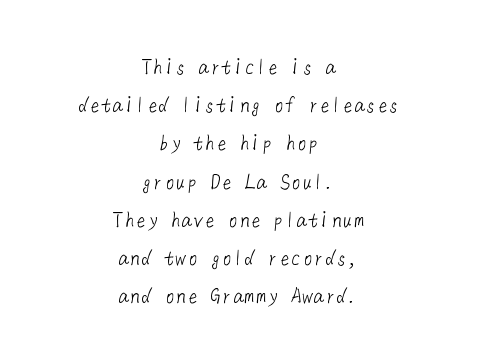
A student would call this center alignment; a typographer would say set centered. Check under the words: just untouched page. The cut favours lightness, reaching ordinary text weight at its darkest. Each new line begins a customary step beneath the previous one. Does extra space separate the letters? No, they use regular spacing.
